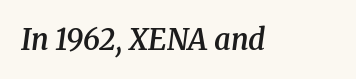
{"serif": "yes", "italic": "yes", "lean": "right", "slant_degrees": 8, "bold": "semi", "weight": "semibold", "width": "normal", "stroke_contrast": "medium", "x_height": "medium", "monospaced": "no", "underline": "no", "letter_spacing": "normal", "letter_spacing_em": 0.0, "glyph_px": 29}
